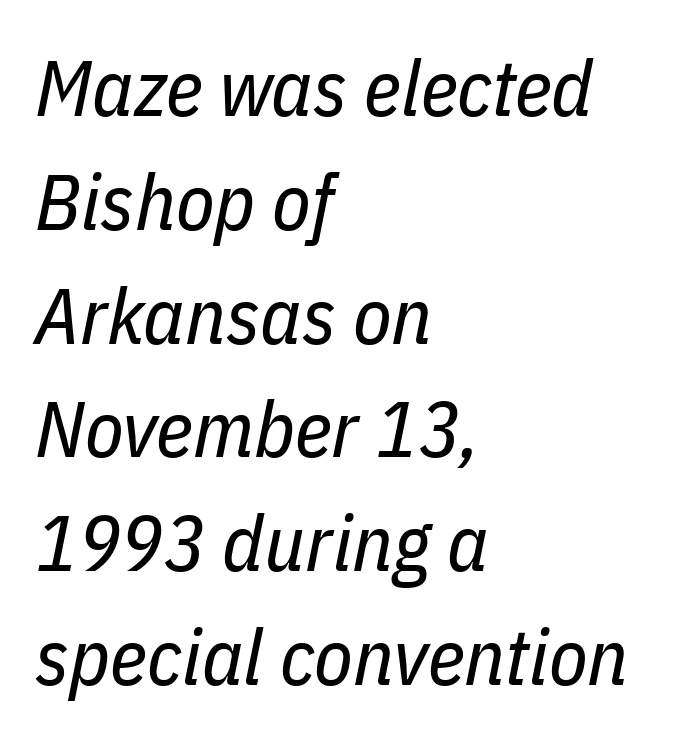
{"italic": "yes", "lean": "right", "slant_degrees": 11, "bold": "no", "weight": "regular", "width": "condensed", "stroke_contrast": "low", "x_height": "medium", "monospaced": "no", "underline": "no", "align": "left", "line_spacing": "normal", "line_spacing_ratio": 1.44, "letter_spacing": "normal", "letter_spacing_em": 0.0, "glyph_px": 79}
